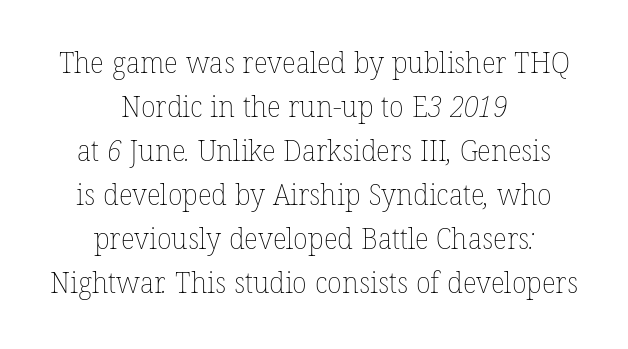
Q: Is the text bold? A: No.
Q: Is the text underlined? A: No.
Q: How is the paragraph aligned? A: Centered.
Q: Is the spacing between letters normal or unusually wide? A: Normal.
Q: Is the spacing between lines tight, normal or loose? A: Normal.
Q: Width (condensed, normal, or wide)? A: Normal.
Q: Stroke contrast? A: Low.
Q: x-height? A: Medium.
Q: Monospaced? A: No.
